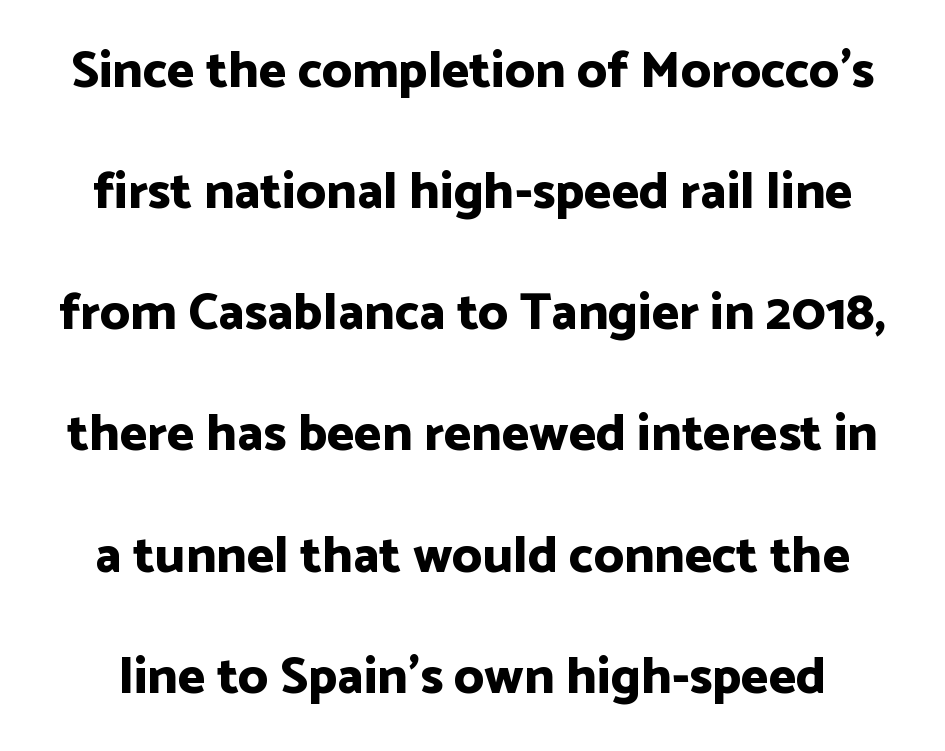
Q: Is the text bold? A: Yes.
Q: Is the text italic (slanted)? A: No, it is upright.
Q: Is the typeface a serif or a sans-serif typeface? A: Sans-serif.
Q: Is the text underlined? A: No.
Q: Is the spacing between letters normal or unusually wide? A: Normal.
Q: Is the spacing between lines tight, normal or loose? A: Loose.
Q: Width (condensed, normal, or wide)? A: Normal.
Q: Stroke contrast? A: Low.
Q: x-height? A: Medium.
Q: Monospaced? A: No.
